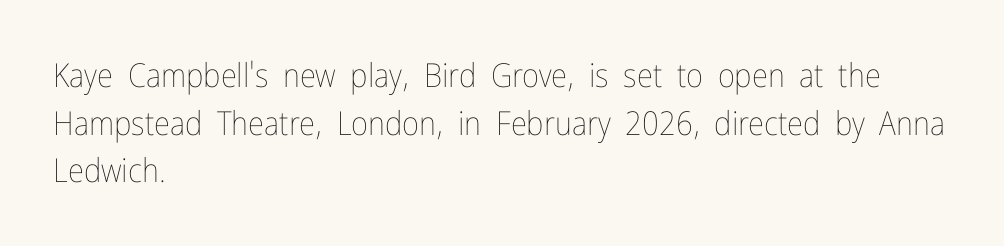
The image shows 33 px thin, condensed type, upright; set left-aligned, normal line spacing (1.44x), normal letter spacing, not underlined; low stroke contrast and a medium x-height.
